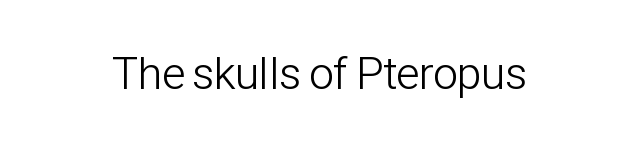
{"serif": "no", "italic": "no", "bold": "no", "weight": "light", "width": "condensed", "stroke_contrast": "low", "x_height": "medium", "monospaced": "no", "underline": "no", "letter_spacing": "normal", "letter_spacing_em": 0.0, "glyph_px": 45}
